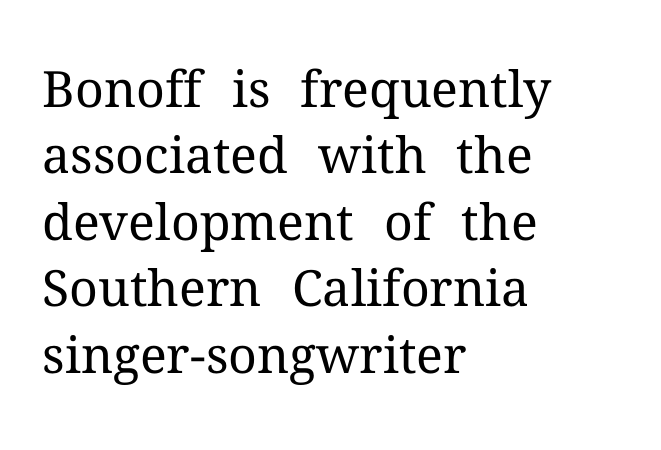
{"serif": "yes", "italic": "no", "bold": "no", "weight": "regular", "width": "normal", "stroke_contrast": "medium", "x_height": "medium", "monospaced": "no", "underline": "no", "align": "left", "line_spacing": "normal", "line_spacing_ratio": 1.33, "letter_spacing": "normal", "letter_spacing_em": 0.0, "glyph_px": 50}
